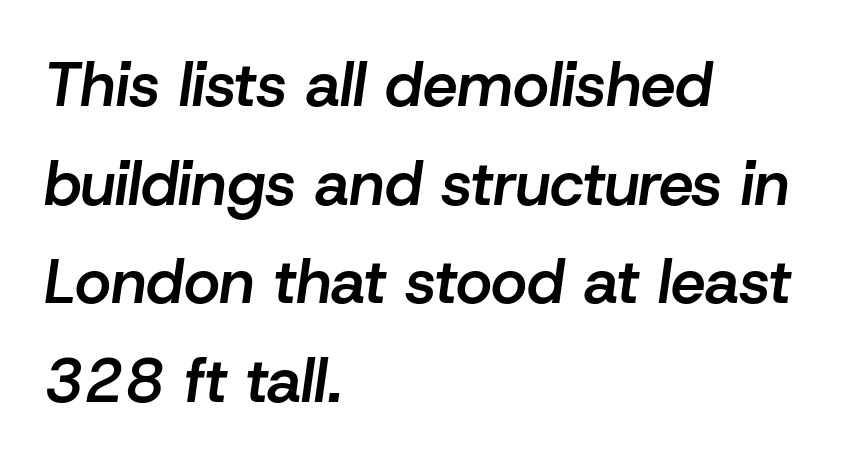
The type is set solid horizontally, with unmodified tracking. In terms of weight, the rendering is demibold, just under bold. Students, observe: this is what conventionally led text looks like. These lines are rendered in a variable-pitch font. Rendered with sloped, italic letterforms. Lines of text with bare space underneath.
